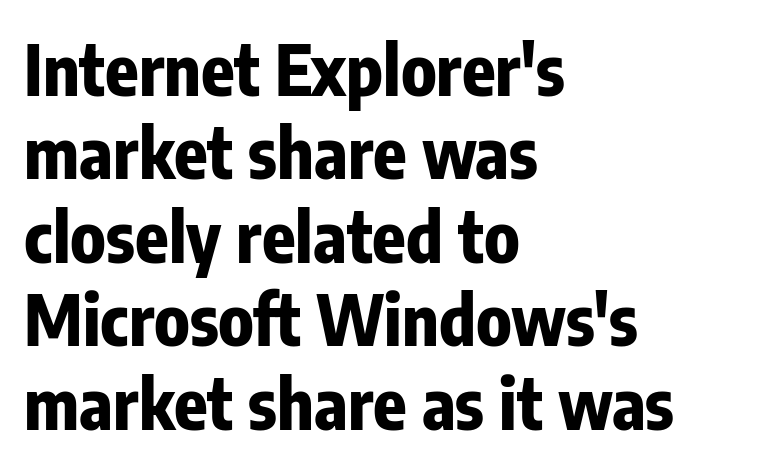
{"serif": "no", "italic": "no", "bold": "yes", "weight": "bold", "width": "condensed", "stroke_contrast": "low", "x_height": "medium", "monospaced": "no", "underline": "no", "align": "left", "line_spacing_ratio": 1.21, "letter_spacing": "normal", "letter_spacing_em": 0.0, "glyph_px": 69}
